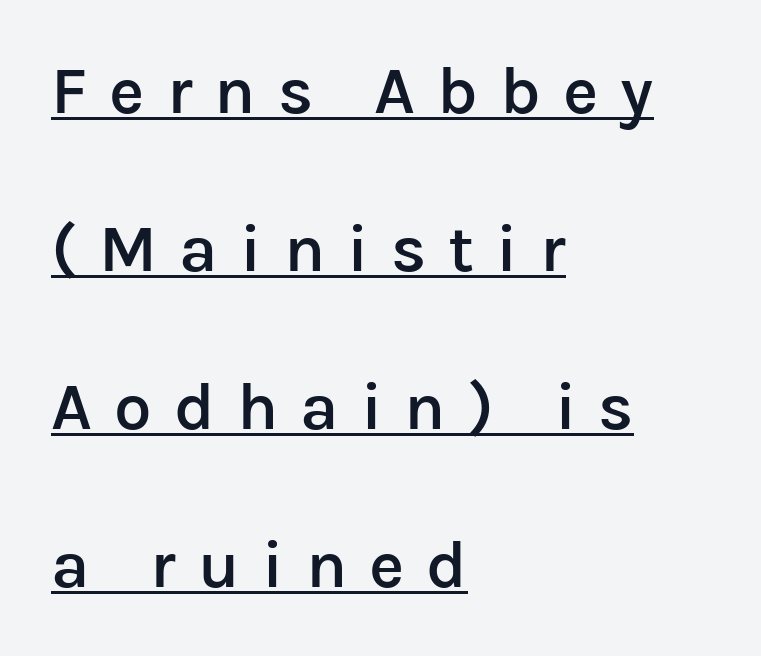
Q: Is the text bold? A: Semi-bold.
Q: Is the text italic (slanted)? A: No, it is upright.
Q: Is the typeface a serif or a sans-serif typeface? A: Sans-serif.
Q: Is the text underlined? A: Yes.
Q: How is the paragraph aligned? A: Left-aligned.
Q: Is the spacing between letters normal or unusually wide? A: Unusually wide.
Q: Is the spacing between lines tight, normal or loose? A: Loose.
Q: Width (condensed, normal, or wide)? A: Normal.
Q: Stroke contrast? A: Low.
Q: x-height? A: Medium.
Q: Monospaced? A: No.
